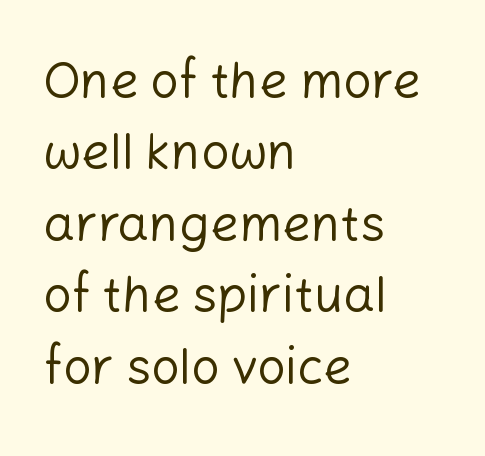
The image shows 50 px regular-weight sans-serif type, upright; set left-aligned, normal line spacing (1.43x), normal letter spacing, not underlined; low stroke contrast and a medium x-height.
